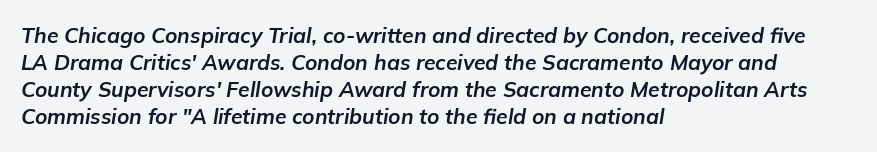
The image shows 21 px bold type, italic (leaning right); set left-aligned, normal line spacing (1.29x), normal letter spacing, not underlined.
